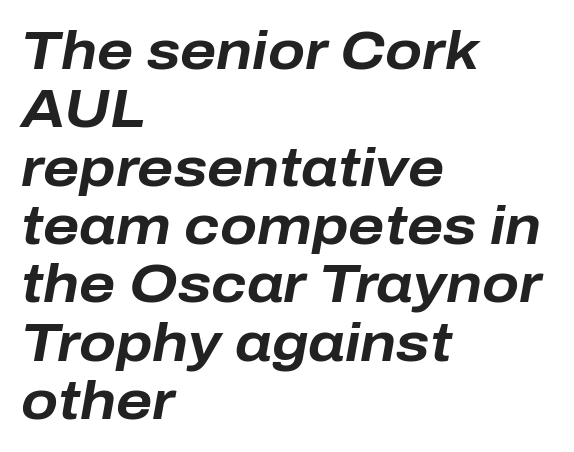
{"italic": "yes", "lean": "right", "slant_degrees": 10, "bold": "yes", "weight": "bold", "width": "normal", "stroke_contrast": "low", "x_height": "medium", "monospaced": "no", "underline": "no", "align": "left", "line_spacing": "tight", "line_spacing_ratio": 1.08, "letter_spacing": "normal", "letter_spacing_em": 0.0, "glyph_px": 54}
